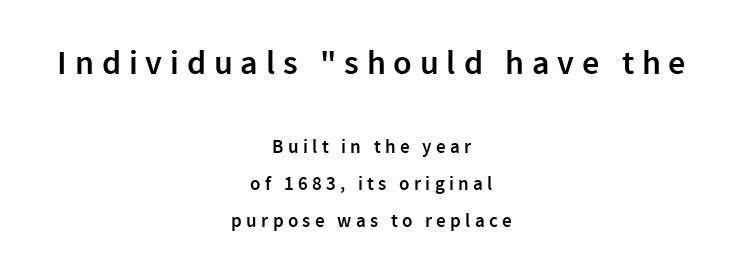
Q: Is the text bold? A: Semi-bold.
Q: Is the text italic (slanted)? A: No, it is upright.
Q: Is the typeface a serif or a sans-serif typeface? A: Sans-serif.
Q: Is the text underlined? A: No.
Q: How is the paragraph aligned? A: Centered.
Q: Is the spacing between letters normal or unusually wide? A: Unusually wide.
Q: Is the spacing between lines tight, normal or loose? A: Loose.
Q: Which block of text is set in a larger size, the first (top) or the second (bottom)? A: The first (top) one.
Q: Width (condensed, normal, or wide)? A: Normal.
Q: x-height? A: Medium.
Q: Monospaced? A: No.
